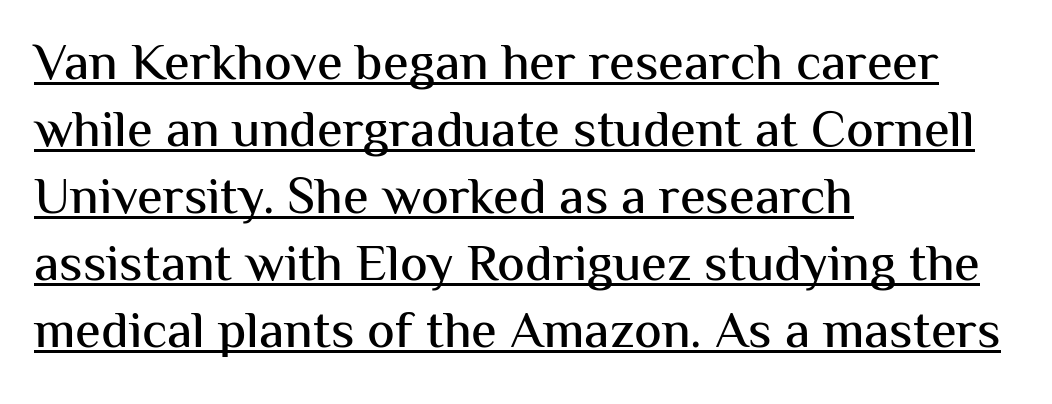
The rendered words wear a rule along their underside. Nobody touched the tracking dial on this one. Serifs: no, the terminals of the letterforms are clean. The specimen reads as upright at a glance. The lines sit at an ordinary, default distance from one another. Is the block centered? No — it sits flush against the left margin.
